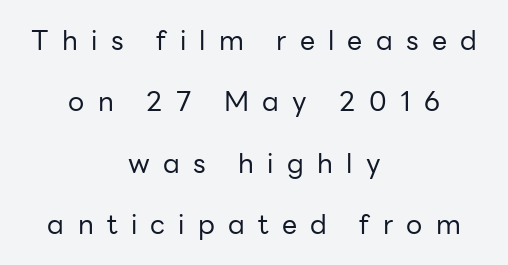
Letters rest on an invisible, unmarked baseline. Does extra space separate the letters? Yes, quite a lot of it. Each new line begins a long way beneath the previous one. Posture: vertical. Alignment: centered. Weight class: somewhere from thin through regular.
